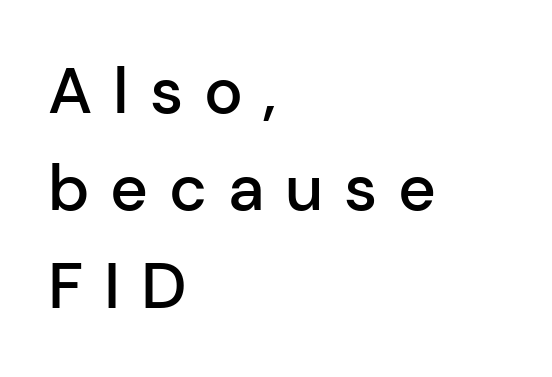
Q: Is the text bold? A: Semi-bold.
Q: Is the text italic (slanted)? A: No, it is upright.
Q: Is the typeface a serif or a sans-serif typeface? A: Sans-serif.
Q: Is the text underlined? A: No.
Q: How is the paragraph aligned? A: Left-aligned.
Q: Is the spacing between letters normal or unusually wide? A: Unusually wide.
Q: Is the spacing between lines tight, normal or loose? A: Normal.
Q: Width (condensed, normal, or wide)? A: Normal.
Q: Stroke contrast? A: Low.
Q: x-height? A: Medium.
Q: Monospaced? A: No.
